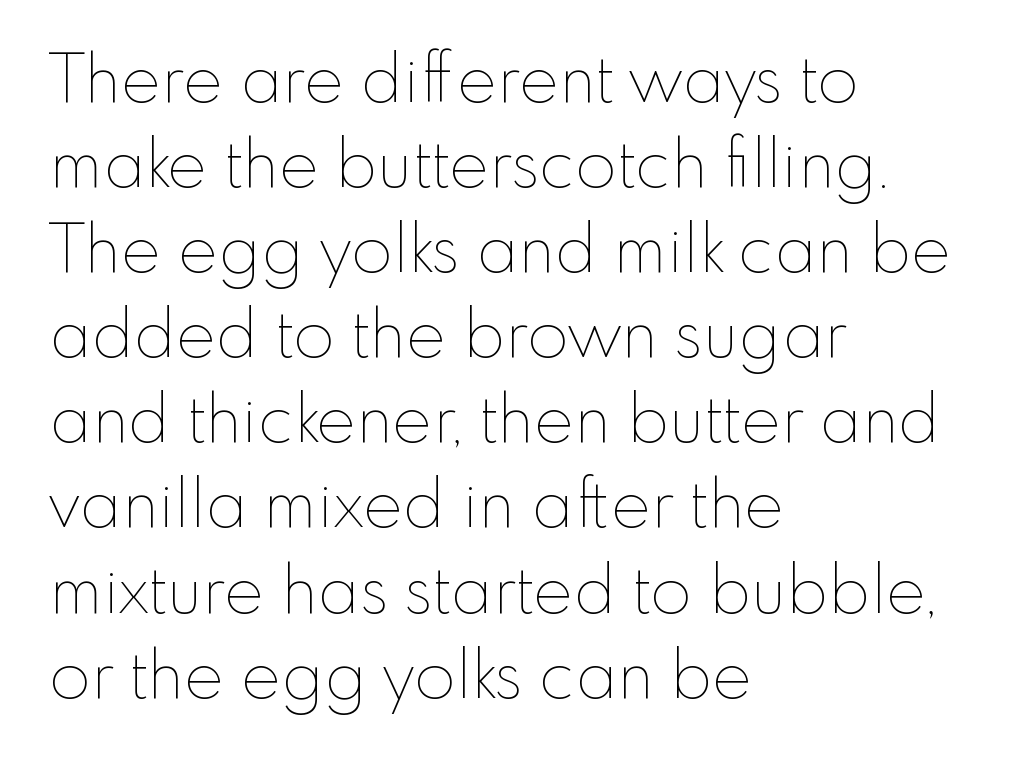
This block has exactly the height ordinary leading produces. Here the designer chose a conventional face with non-uniform glyph widths. Is the stroke heavy? The answer is a plain regular-or-lighter. The letterforms sit shoulder to shoulder at normal distance.
